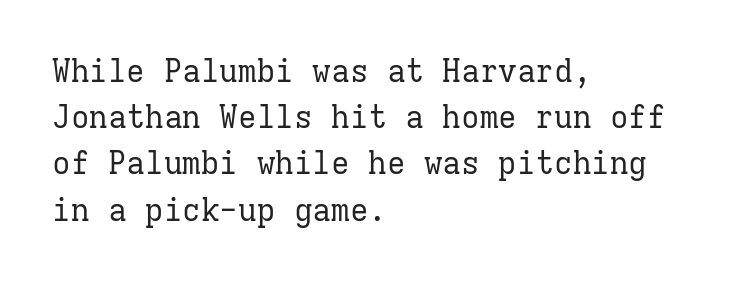
These lines are rendered in a fixed-pitch font. Caption: face not bold, strokes unweighted. The designer left line spacing at the default. Vertical strokes here are truly vertical. Reading down the block, your eye returns to a fixed left position each line. Clear beneath every line of the passage.
